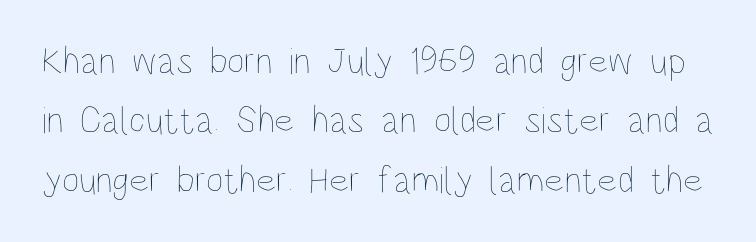
The image shows 38 px thin, condensed type, upright; set normal line spacing (1.56x), normal letter spacing, not underlined; low stroke contrast and a large x-height.
